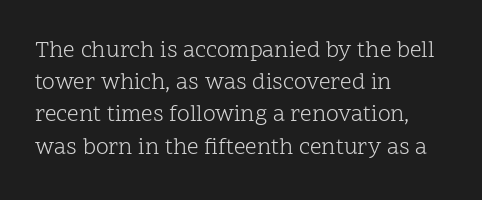
The image shows 23 px text type, upright; set left-aligned, normal line spacing (1.4x), normal letter spacing, not underlined.
